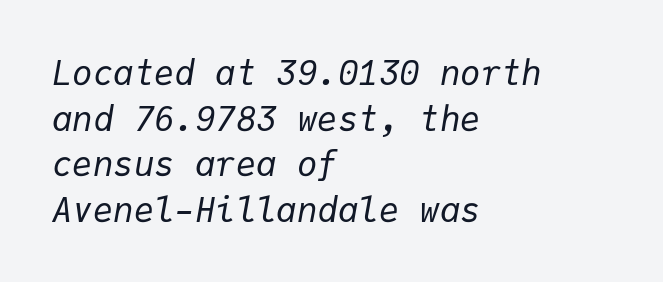
{"italic": "yes", "lean": "right", "slant_degrees": 9, "bold": "no", "weight": "regular", "width": "normal", "stroke_contrast": "low", "x_height": "medium", "monospaced": "yes", "underline": "no", "align": "left", "line_spacing": "normal", "line_spacing_ratio": 1.34, "letter_spacing": "normal", "letter_spacing_em": 0.0, "glyph_px": 34}
